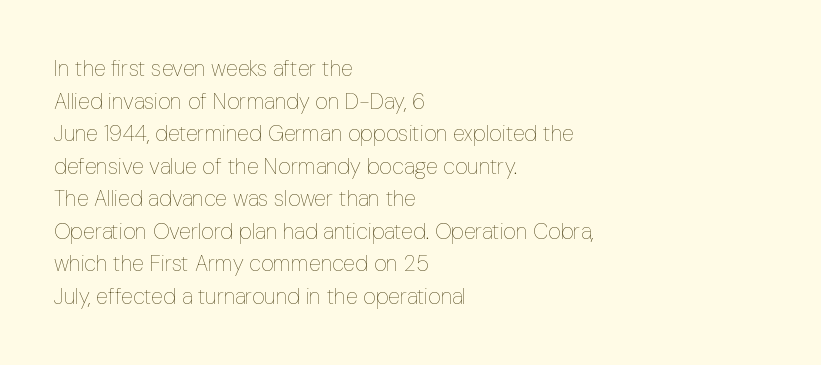
Q: Is the text bold? A: No.
Q: Is the text italic (slanted)? A: No, it is upright.
Q: Is the text underlined? A: No.
Q: How is the paragraph aligned? A: Left-aligned.
Q: Is the spacing between letters normal or unusually wide? A: Normal.
Q: Is the spacing between lines tight, normal or loose? A: Normal.
